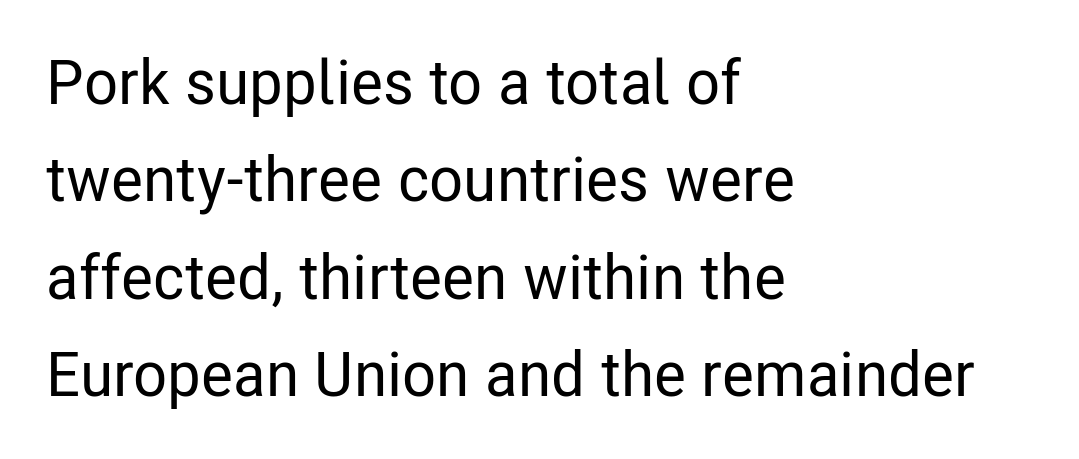
The image shows 62 px condensed sans-serif type, upright; set left-aligned, normal line spacing (1.57x), normal letter spacing, not underlined; low stroke contrast and a medium x-height.
